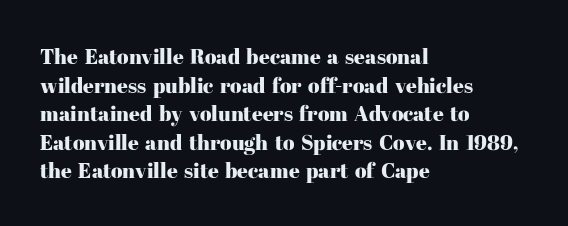
Q: Is the text italic (slanted)? A: No, it is upright.
Q: Is the text underlined? A: No.
Q: How is the paragraph aligned? A: Left-aligned.
Q: Is the spacing between letters normal or unusually wide? A: Normal.
Q: Is the spacing between lines tight, normal or loose? A: Normal.
